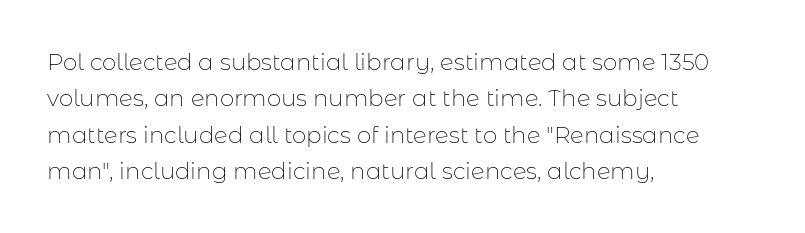
The image shows 23 px text type, upright; set left-aligned, normal line spacing (1.58x), normal letter spacing, not underlined.
